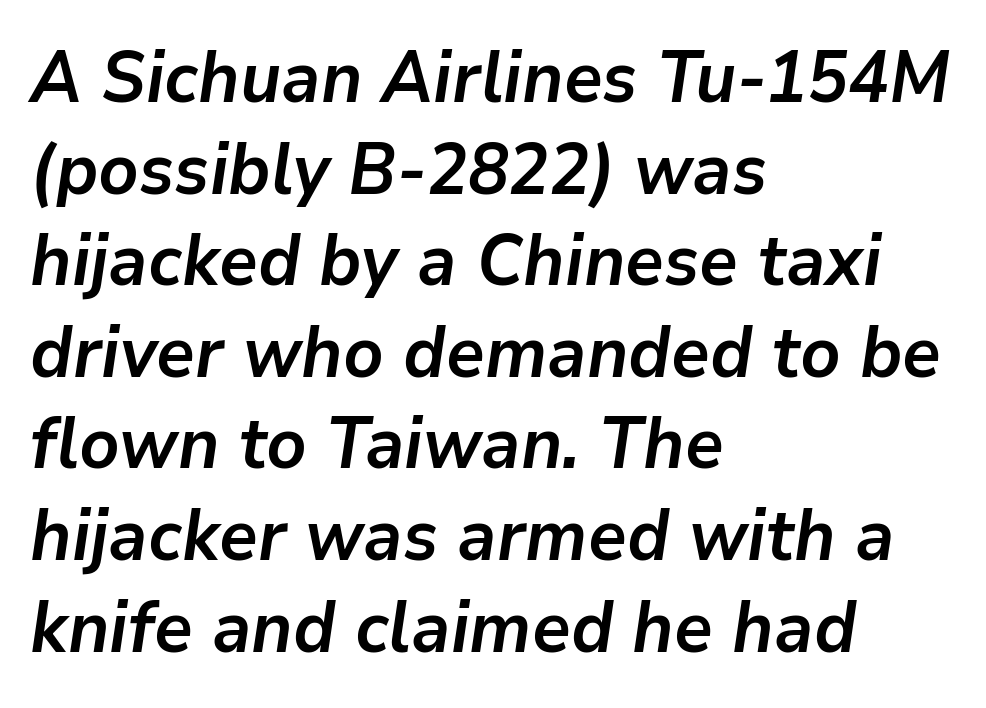
The image shows 71 px semibold type, italic (leaning right); set left-aligned, normal line spacing (1.29x), normal letter spacing, not underlined; low stroke contrast and a medium x-height.
